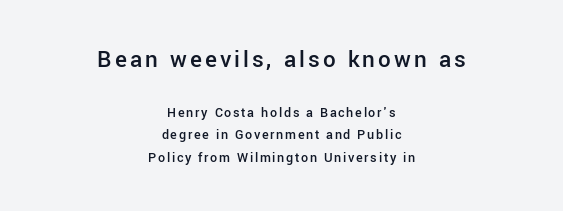
{"italic": "no", "bold": "semi", "underline": "no", "align": "center", "line_spacing": "normal", "line_spacing_ratio": 1.6, "larger_block": "first", "size_ratio": 1.79, "glyph_px": 25}
